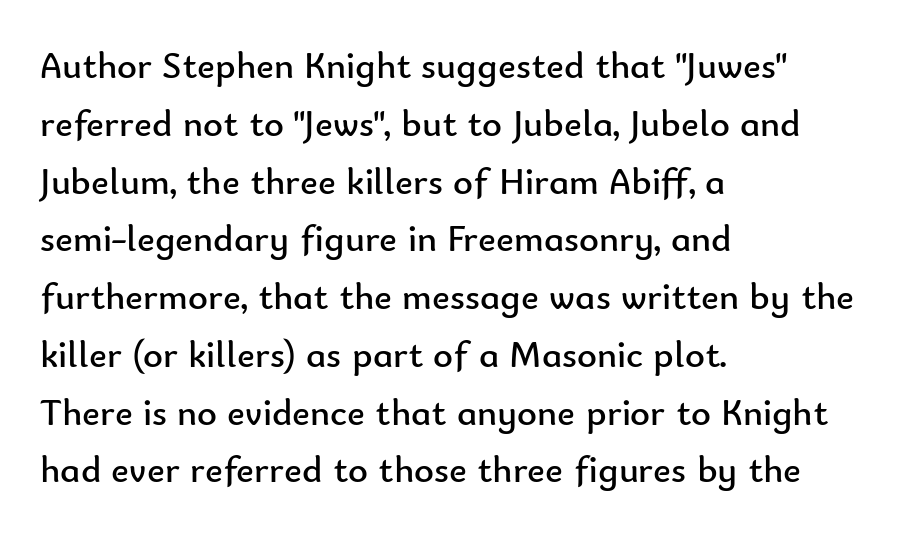
The characters are drawn with everyday or finer stroke widths. No feet cap the strokes, marking this as sans-serif type. Does the lettering tilt? It doesn't — this is upright. The letters advance in unequal steps, a hallmark of proportional type. The foot of each line stays bare and open.
